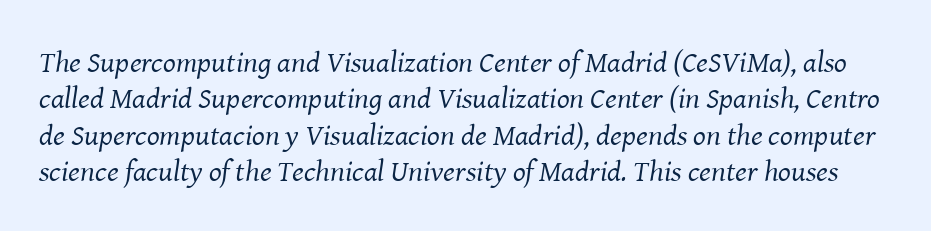
{"serif": "yes", "italic": "yes", "lean": "right", "slant_degrees": 8, "bold": "no", "weight": "regular", "width": "normal", "stroke_contrast": "medium", "x_height": "medium", "monospaced": "no", "underline": "no", "line_spacing_ratio": 1.21, "letter_spacing": "normal", "letter_spacing_em": 0.0, "glyph_px": 30}
